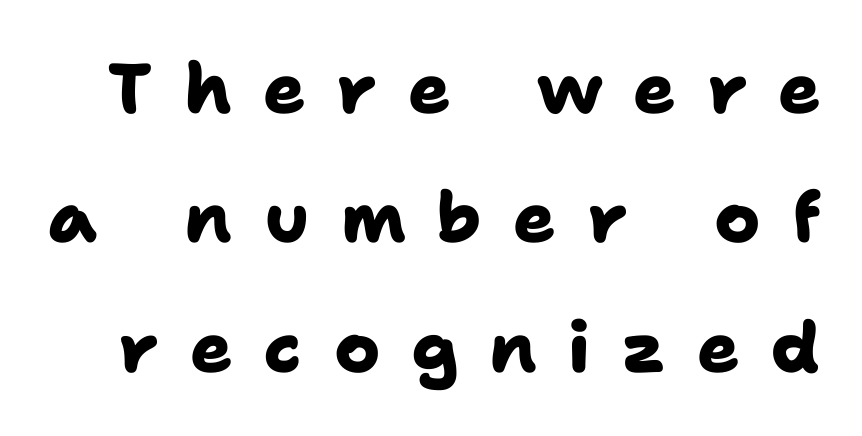
{"serif": "no", "bold": "yes", "weight": "heavy", "width": "normal", "stroke_contrast": "low", "x_height": "medium", "monospaced": "no", "underline": "no", "line_spacing_ratio": 1.85, "letter_spacing": "wide", "letter_spacing_em": 0.45, "glyph_px": 70}
